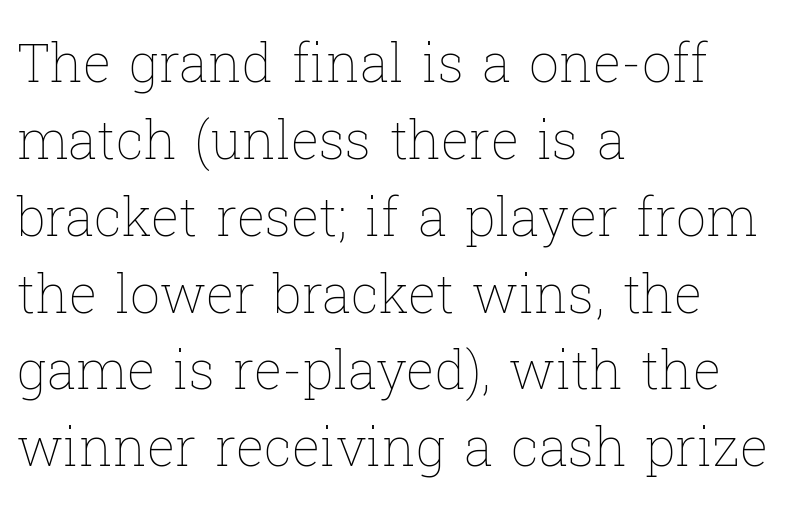
The image shows 53 px thin type, upright; set left-aligned, normal line spacing (1.45x), normal letter spacing, not underlined; low stroke contrast and a medium x-height.
